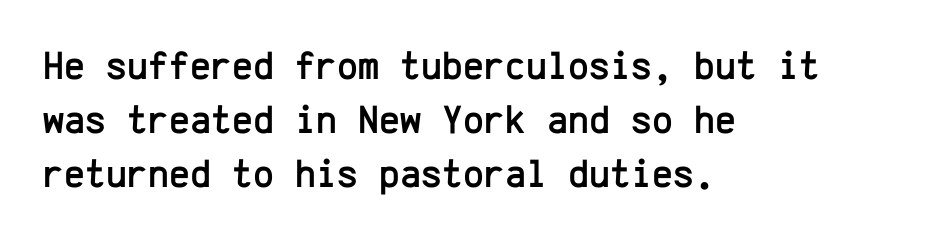
{"serif": "no", "italic": "no", "width": "normal", "stroke_contrast": "low", "x_height": "medium", "monospaced": "yes", "underline": "no", "align": "left", "line_spacing": "normal", "line_spacing_ratio": 1.35, "letter_spacing": "normal", "letter_spacing_em": 0.0, "glyph_px": 40}
